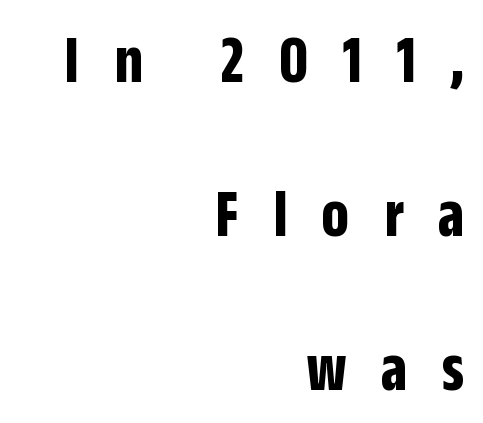
Q: Is the text bold? A: Yes.
Q: Is the text italic (slanted)? A: No, it is upright.
Q: Is the typeface a serif or a sans-serif typeface? A: Sans-serif.
Q: Is the text underlined? A: No.
Q: How is the paragraph aligned? A: Right-aligned.
Q: Is the spacing between letters normal or unusually wide? A: Unusually wide.
Q: Is the spacing between lines tight, normal or loose? A: Loose.
Q: Width (condensed, normal, or wide)? A: Condensed.
Q: Stroke contrast? A: Low.
Q: x-height? A: Large.
Q: Monospaced? A: No.
